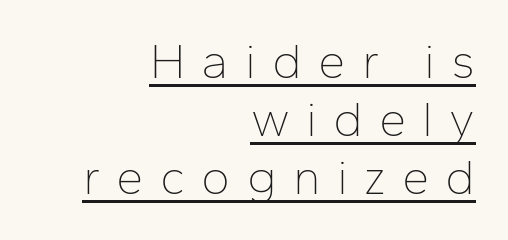
The font's upright variant was chosen for this text. The font is comparable to plain body text, perhaps lighter. How are the letters spaced? Widely, with obvious added tracking. A flush-right, rag-left setting is used for this passage. Beneath each row of characters lies a ruled line. The type family on display is of the sans-serif kind.
